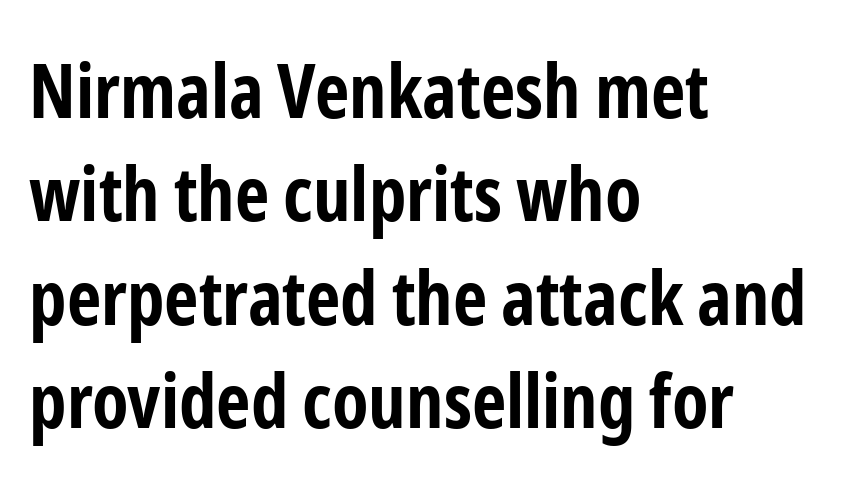
The image shows 75 px bold, condensed sans-serif type, upright; set left-aligned, normal line spacing (1.38x), normal letter spacing, not underlined; low stroke contrast and a medium x-height.
